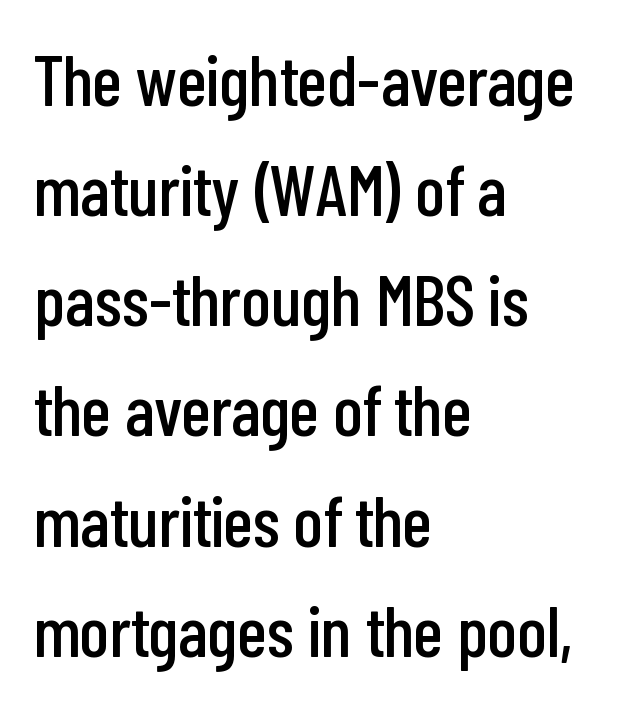
This rendering employs a face without finishing strokes, i.e., a sans-serif. Varying glyph widths throughout — classic text-font behaviour. Does the lettering tilt? It doesn't — this is upright. The words here are not underlined.
